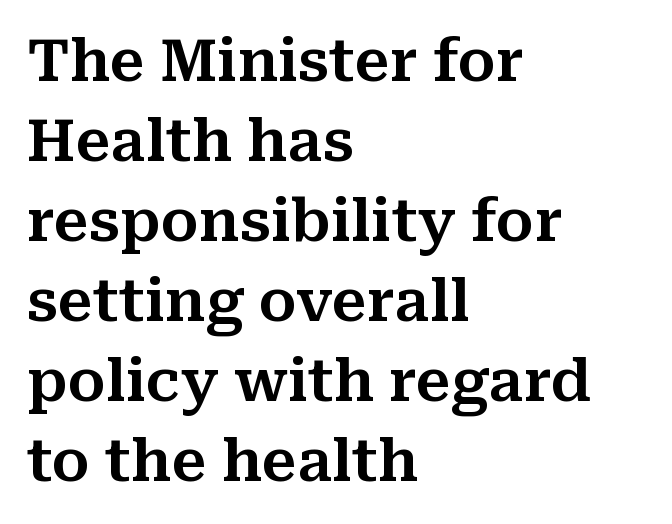
The image shows 58 px serif type, upright; set left-aligned, normal line spacing (1.38x), normal letter spacing, not underlined; medium stroke contrast and a medium x-height.
